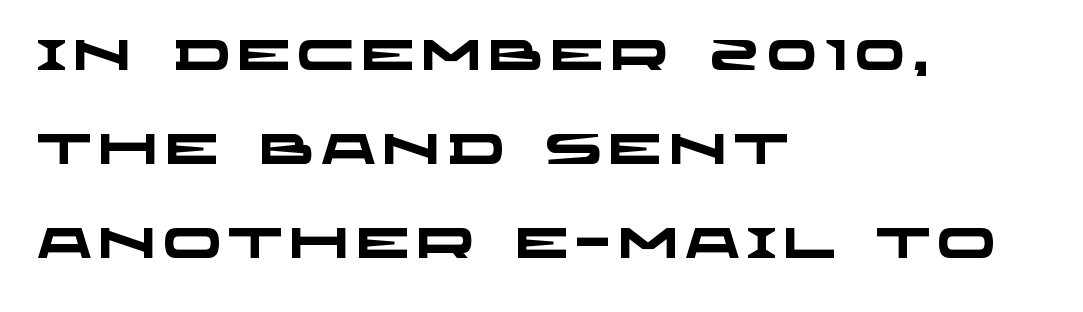
Baseline-to-baseline distance is far greater than the letter height. You could not count columns in this text — the font is proportionally spaced. Underlining? Definitely not there. Line starts are locked; line ends wander.
